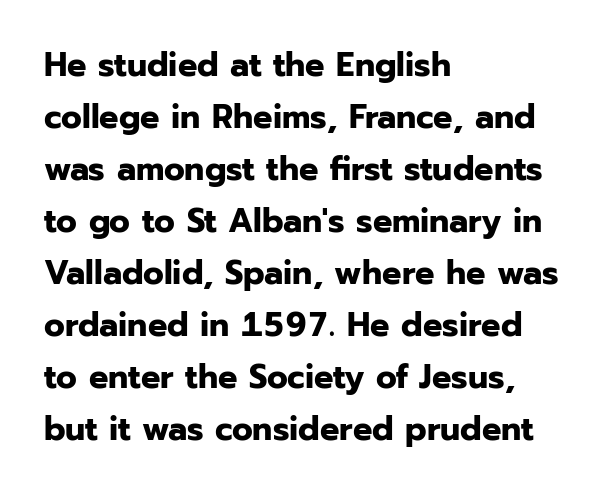
Q: Is the text bold? A: Yes.
Q: Is the text italic (slanted)? A: No, it is upright.
Q: Is the typeface a serif or a sans-serif typeface? A: Sans-serif.
Q: Is the text underlined? A: No.
Q: How is the paragraph aligned? A: Left-aligned.
Q: Is the spacing between letters normal or unusually wide? A: Normal.
Q: Is the spacing between lines tight, normal or loose? A: Normal.
Q: Width (condensed, normal, or wide)? A: Normal.
Q: Stroke contrast? A: Low.
Q: x-height? A: Medium.
Q: Monospaced? A: No.
